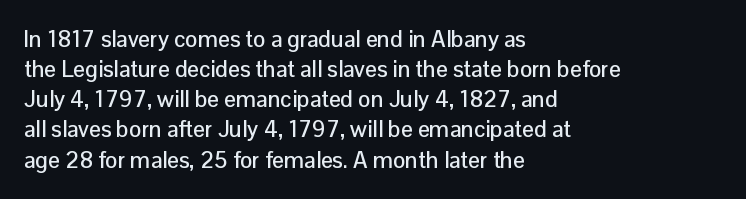
The image shows 23 px text type, upright; set left-aligned, normal line spacing (1.31x), normal letter spacing, not underlined.
